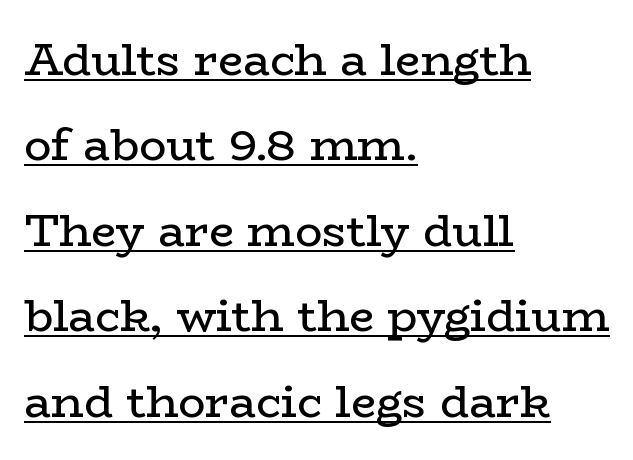
Airy leading. The rendering anchors every line to the left-hand side. Unlike italic type, these characters show no tilt at all. The letters sit at their default tracking, neither squeezed nor spread.
